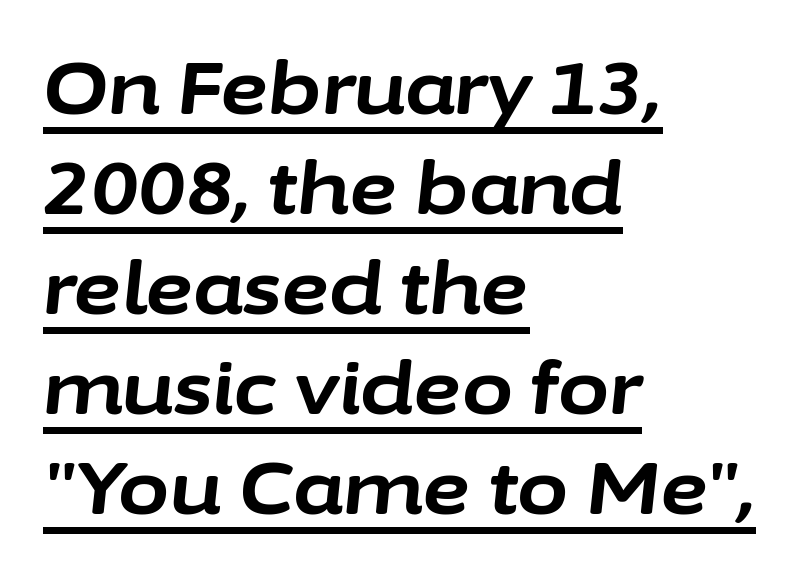
Q: Is the text bold? A: Yes.
Q: Is the text italic (slanted)? A: Yes, it leans right by about 6 degrees.
Q: Is the text underlined? A: Yes.
Q: How is the paragraph aligned? A: Left-aligned.
Q: Is the spacing between letters normal or unusually wide? A: Normal.
Q: Is the spacing between lines tight, normal or loose? A: Normal.
Q: Width (condensed, normal, or wide)? A: Normal.
Q: Stroke contrast? A: Low.
Q: x-height? A: Medium.
Q: Monospaced? A: No.
